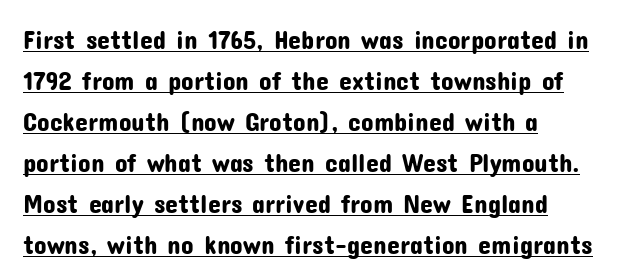
{"italic": "no", "underline": "yes", "align": "left", "line_spacing": "normal", "line_spacing_ratio": 1.58, "letter_spacing": "normal", "letter_spacing_em": 0.0, "glyph_px": 26}
